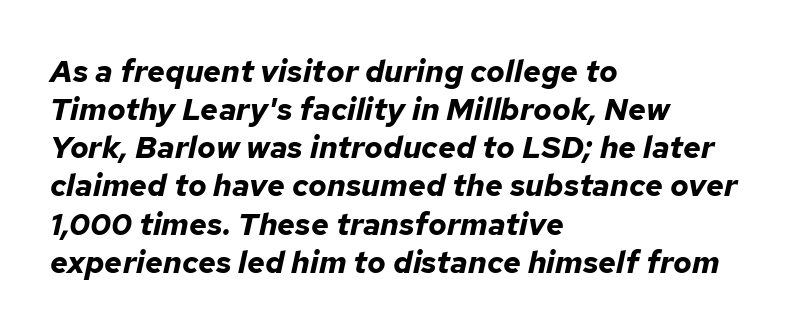
Q: Is the text bold? A: Yes.
Q: Is the text italic (slanted)? A: Yes, it leans right by about 12 degrees.
Q: Is the text underlined? A: No.
Q: How is the paragraph aligned? A: Left-aligned.
Q: Is the spacing between letters normal or unusually wide? A: Normal.
Q: Width (condensed, normal, or wide)? A: Normal.
Q: Stroke contrast? A: Low.
Q: x-height? A: Medium.
Q: Monospaced? A: No.
